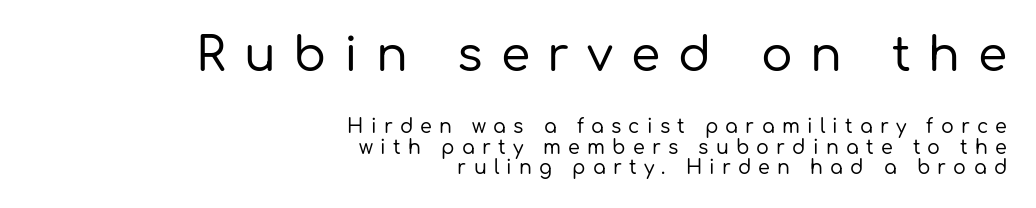
Is the letter spacing exaggerated? Yes — the characters are pushed far apart. In this sample the first text group is rendered at the bigger scale. Do the letters lean? They stand straight. Reading down the column, the eye jumps only a short way to each next line. Serifs: no, the terminals of the letterforms are clean.
